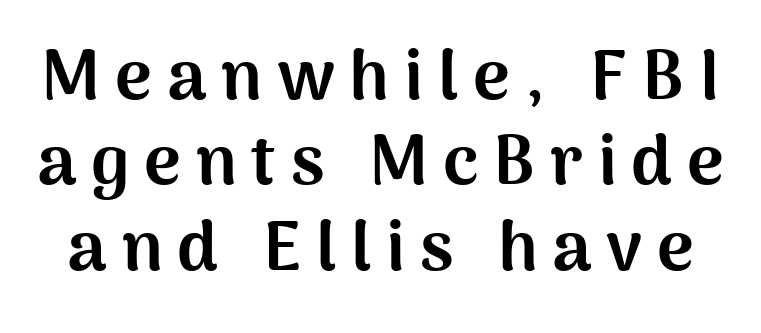
Do the characters align in a grid? No, the font is proportional. A bare baseline throughout the passage. The glyphs in this specimen are sans serif. Is the type bold? Yes — the strokes are clearly thick and heavy. Substantial extra tracking has been applied to these lines.
